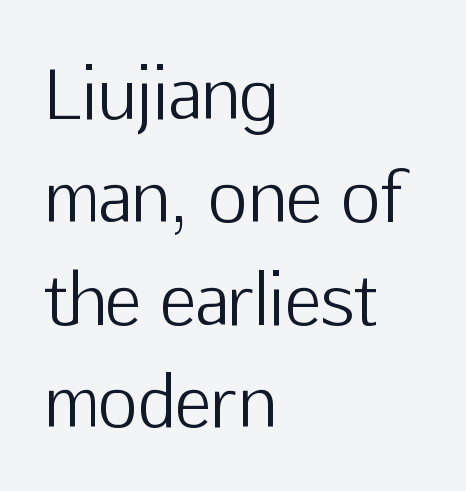
This is the regular roman posture of the typeface. Letters rest on an invisible, unmarked baseline. The horizontal fit of the characters is conventional and even. The passage shown is typed in a proportional face where columns would drift.
